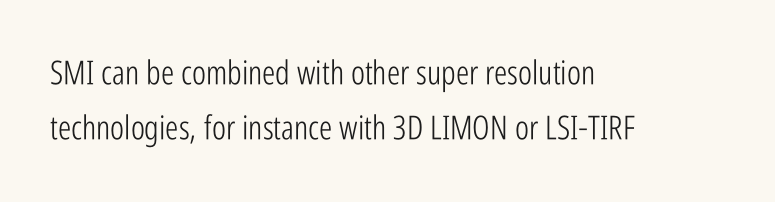
The image shows 33 px light, condensed sans-serif type, upright; set left-aligned, normal line spacing (1.67x), normal letter spacing, not underlined; low stroke contrast and a medium x-height.
